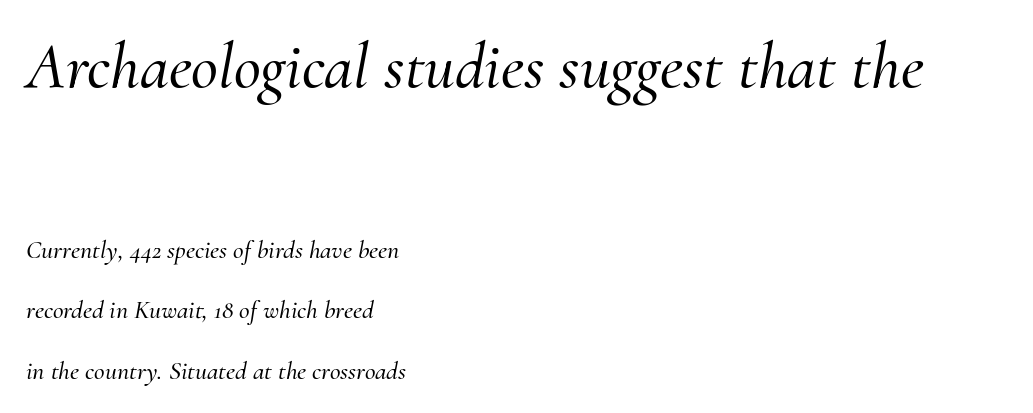
{"serif": "yes", "italic": "yes", "lean": "right", "slant_degrees": 10, "width": "normal", "stroke_contrast": "medium", "x_height": "small", "monospaced": "no", "underline": "no", "align": "left", "line_spacing": "loose", "line_spacing_ratio": 2.33, "letter_spacing": "normal", "letter_spacing_em": 0.0, "larger_block": "first", "size_ratio": 2.54, "glyph_px": 66}
